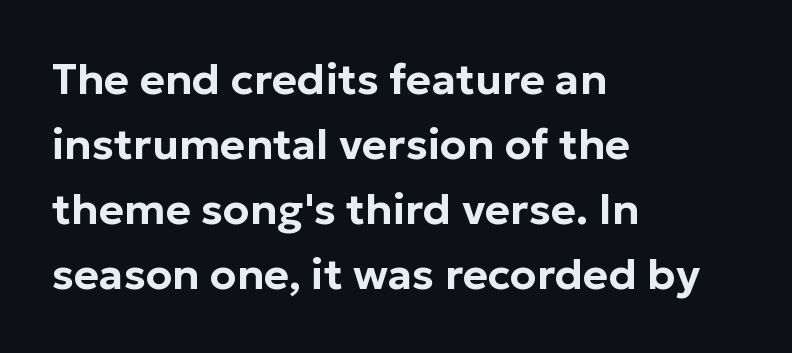
The image shows 43 px sans-serif type, upright; set left-aligned, normal line spacing (1.51x), normal letter spacing, not underlined; low stroke contrast and a medium x-height.
